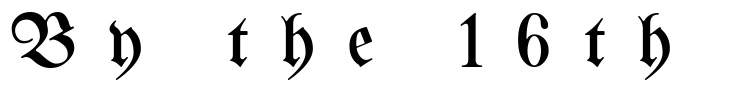
The image shows 74 px regular-weight, condensed type, upright; set unusually wide letter spacing (+0.42 em), not underlined; medium stroke contrast and a medium x-height.
